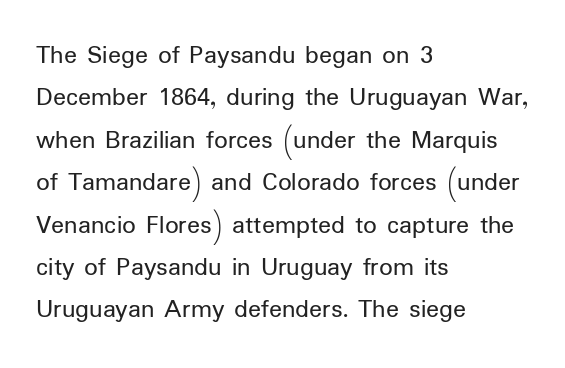
{"italic": "no", "bold": "no", "underline": "no", "align": "left", "line_spacing": "normal", "line_spacing_ratio": 1.57, "letter_spacing": "normal", "letter_spacing_em": 0.0, "glyph_px": 27}
